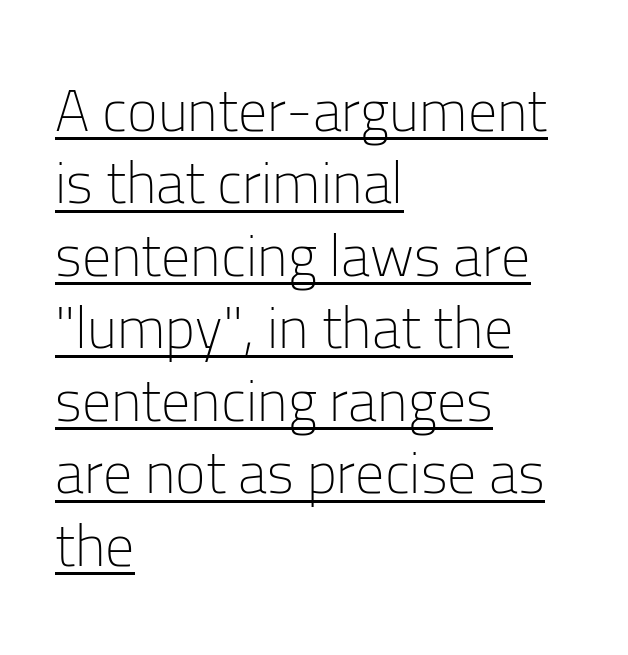
{"serif": "no", "italic": "no", "bold": "no", "weight": "light", "width": "normal", "stroke_contrast": "low", "x_height": "medium", "monospaced": "no", "underline": "yes", "align": "left", "line_spacing": "normal", "line_spacing_ratio": 1.25, "letter_spacing": "normal", "letter_spacing_em": 0.0, "glyph_px": 58}
